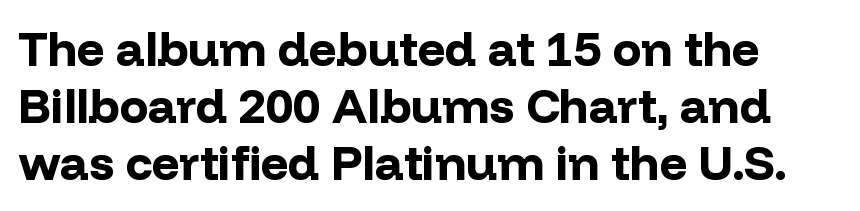
Q: Is the text bold? A: Yes.
Q: Is the text italic (slanted)? A: No, it is upright.
Q: Is the typeface a serif or a sans-serif typeface? A: Sans-serif.
Q: Is the text underlined? A: No.
Q: Is the spacing between letters normal or unusually wide? A: Normal.
Q: Width (condensed, normal, or wide)? A: Normal.
Q: Stroke contrast? A: Low.
Q: x-height? A: Medium.
Q: Monospaced? A: No.
